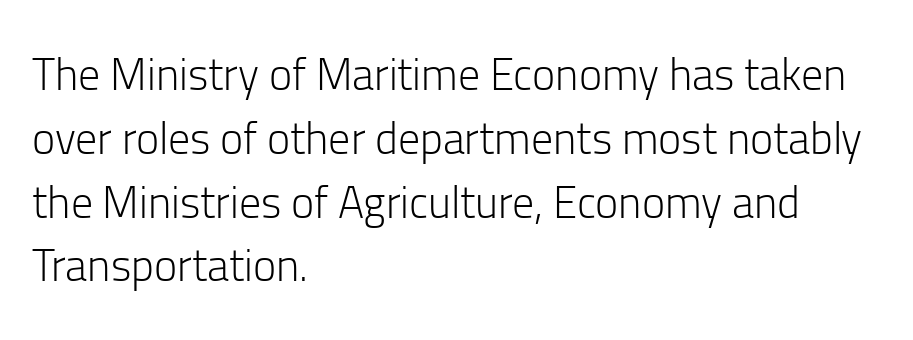
Q: Is the text bold? A: No.
Q: Is the text italic (slanted)? A: No, it is upright.
Q: Is the typeface a serif or a sans-serif typeface? A: Sans-serif.
Q: Is the text underlined? A: No.
Q: How is the paragraph aligned? A: Left-aligned.
Q: Is the spacing between letters normal or unusually wide? A: Normal.
Q: Is the spacing between lines tight, normal or loose? A: Normal.
Q: Width (condensed, normal, or wide)? A: Normal.
Q: Stroke contrast? A: Low.
Q: x-height? A: Medium.
Q: Monospaced? A: No.
